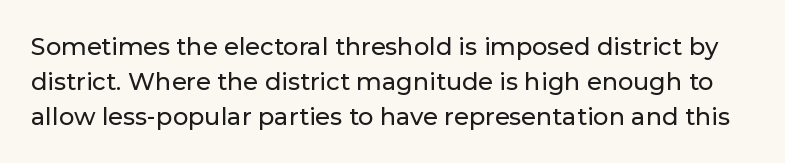
Style check: upright. The string is rendered with underlining switched off. Does extra space separate the letters? No, they use regular spacing. The line-height multiplier appears to be the usual default.
